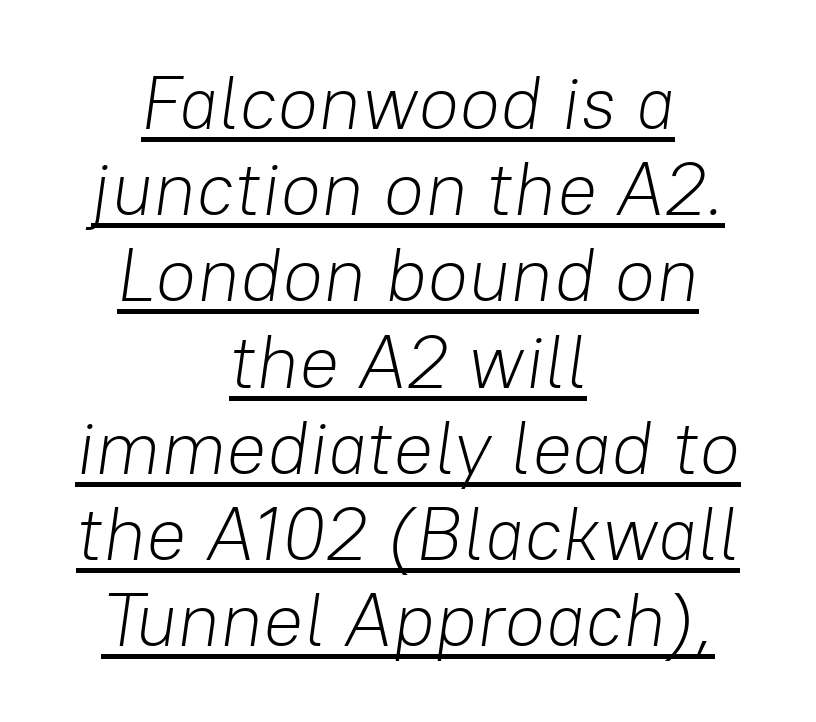
The image shows 75 px light type, italic (leaning right); set centered, tight line spacing (1.15x), normal letter spacing, underlined; low stroke contrast and a medium x-height.
